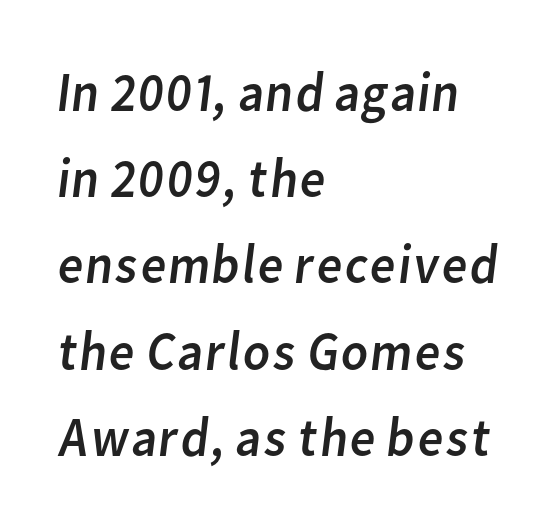
The image shows 56 px regular-weight sans-serif type; set left-aligned, normal line spacing (1.54x), normal letter spacing, not underlined; low stroke contrast and a medium x-height.
